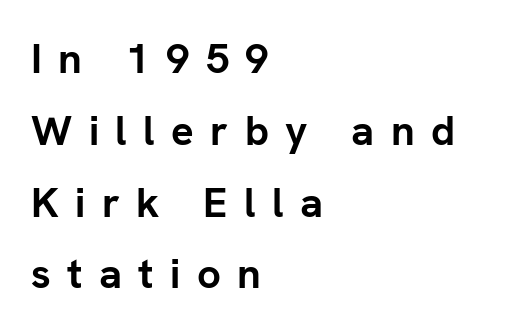
Q: Is the text bold? A: Yes.
Q: Is the text italic (slanted)? A: No, it is upright.
Q: Is the typeface a serif or a sans-serif typeface? A: Sans-serif.
Q: Is the text underlined? A: No.
Q: How is the paragraph aligned? A: Left-aligned.
Q: Is the spacing between letters normal or unusually wide? A: Unusually wide.
Q: Width (condensed, normal, or wide)? A: Normal.
Q: Stroke contrast? A: Low.
Q: x-height? A: Medium.
Q: Monospaced? A: No.
